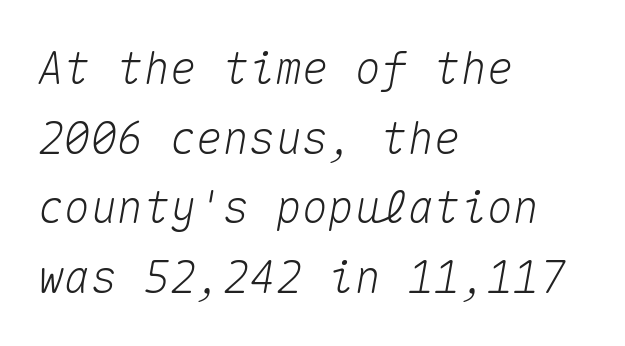
Q: Is the text italic (slanted)? A: Yes, it leans right by about 10 degrees.
Q: Is the text underlined? A: No.
Q: How is the paragraph aligned? A: Left-aligned.
Q: Is the spacing between letters normal or unusually wide? A: Normal.
Q: Is the spacing between lines tight, normal or loose? A: Normal.
Q: Width (condensed, normal, or wide)? A: Normal.
Q: Stroke contrast? A: Medium.
Q: x-height? A: Medium.
Q: Monospaced? A: Yes.
